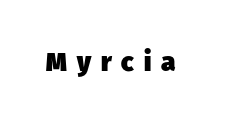
Q: Is the text bold? A: Yes.
Q: Is the text underlined? A: No.
Q: Is the spacing between letters normal or unusually wide? A: Unusually wide.
